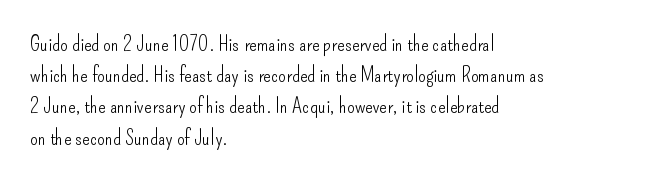
The image shows 22 px text type, upright; set left-aligned, normal line spacing (1.42x), normal letter spacing, not underlined.
